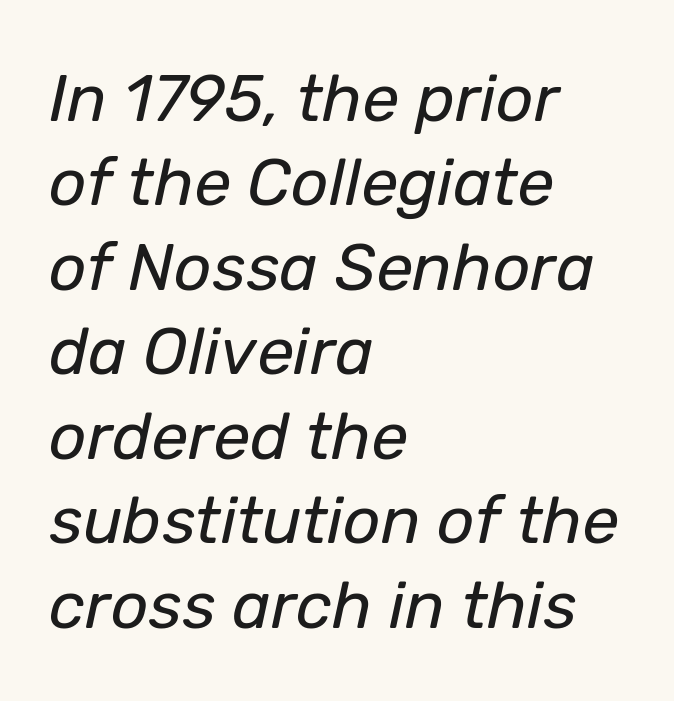
Q: Is the text bold? A: No.
Q: Is the text italic (slanted)? A: Yes, it leans right by about 12 degrees.
Q: Is the text underlined? A: No.
Q: How is the paragraph aligned? A: Left-aligned.
Q: Is the spacing between letters normal or unusually wide? A: Normal.
Q: Is the spacing between lines tight, normal or loose? A: Normal.
Q: Width (condensed, normal, or wide)? A: Normal.
Q: Stroke contrast? A: Low.
Q: x-height? A: Medium.
Q: Monospaced? A: No.
